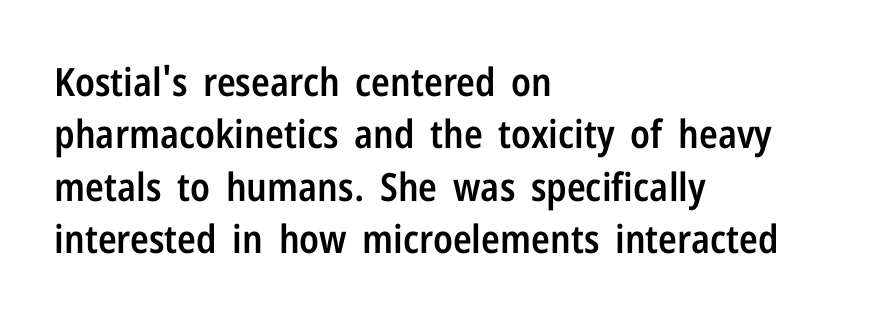
{"serif": "no", "italic": "no", "bold": "semi", "weight": "semibold", "width": "condensed", "stroke_contrast": "low", "x_height": "medium", "monospaced": "no", "underline": "no", "align": "left", "line_spacing": "normal", "line_spacing_ratio": 1.34, "letter_spacing": "normal", "letter_spacing_em": 0.0, "glyph_px": 39}
